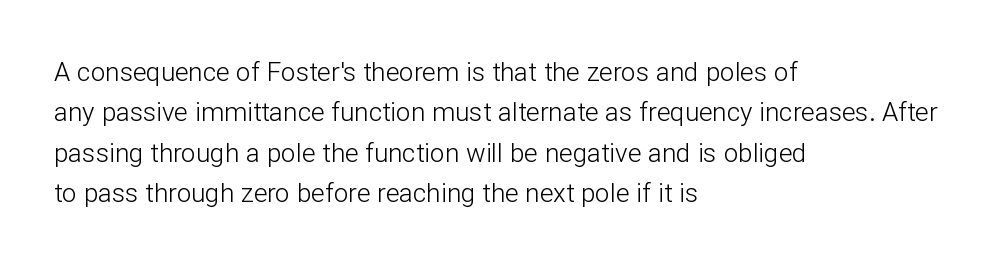
Check the space under the baseline: it is left empty. The type sits square on the baseline with zero lean. Line spacing here is normal. Casual observation: everything's shoved over to the left. Honestly, the letter spacing is just normal — you wouldn't notice it.
